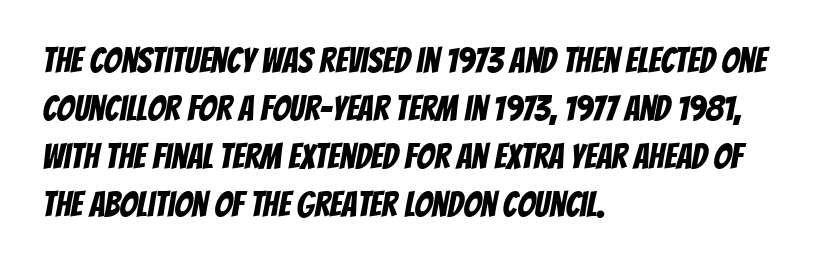
Q: Is the typeface a serif or a sans-serif typeface? A: Sans-serif.
Q: Is the text underlined? A: No.
Q: How is the paragraph aligned? A: Left-aligned.
Q: Is the spacing between letters normal or unusually wide? A: Normal.
Q: Is the spacing between lines tight, normal or loose? A: Normal.
Q: Width (condensed, normal, or wide)? A: Condensed.
Q: Stroke contrast? A: Low.
Q: x-height? A: Large.
Q: Monospaced? A: No.
